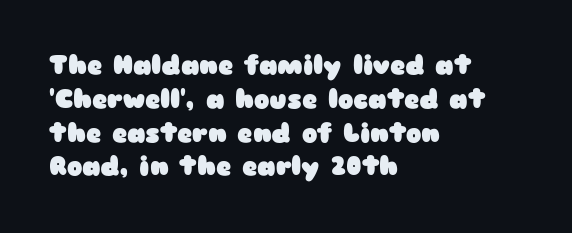
The image shows 26 px bold type, upright; set left-aligned, normal line spacing (1.3x), normal letter spacing, not underlined.
